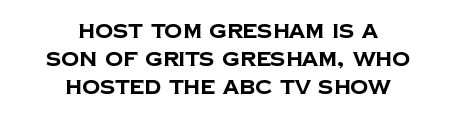
The image shows 20 px bold type; set centered, normal line spacing (1.41x), normal letter spacing, not underlined.
